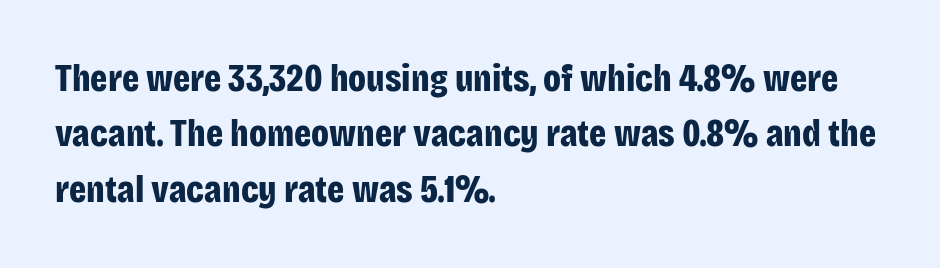
Q: Is the text bold? A: Yes.
Q: Is the text italic (slanted)? A: No, it is upright.
Q: Is the typeface a serif or a sans-serif typeface? A: Sans-serif.
Q: Is the text underlined? A: No.
Q: How is the paragraph aligned? A: Left-aligned.
Q: Is the spacing between letters normal or unusually wide? A: Normal.
Q: Is the spacing between lines tight, normal or loose? A: Normal.
Q: Width (condensed, normal, or wide)? A: Condensed.
Q: Stroke contrast? A: Low.
Q: x-height? A: Large.
Q: Monospaced? A: No.
